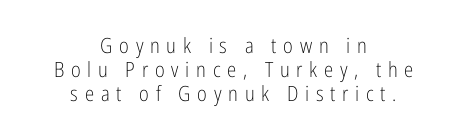
{"italic": "no", "bold": "no", "underline": "no", "align": "center", "line_spacing": "tight", "line_spacing_ratio": 1.14, "letter_spacing": "wide", "letter_spacing_em": 0.32, "glyph_px": 21}
